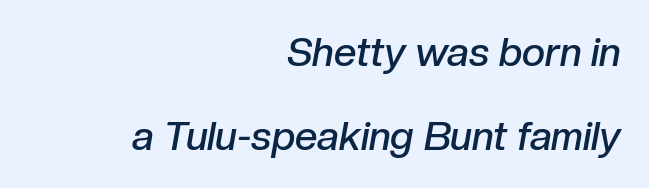
In terms of posture, this sample is oblique. If you drew a ruler down the right edge, every line would touch it. Unmarked baselines from the first word to the last. The line-height multiplier appears high, well above default. Letter spacing: default. The rendering uses a semibold face; strokes are thickened but not to full bold.
